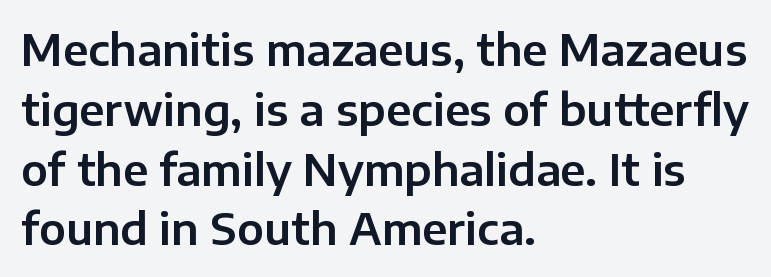
The face used here is rendered with its standard letterfit. The lines are quadded left. This block has exactly the height ordinary leading produces. Check the space under the baseline: it is left empty. A typesetter would mark this as roman, not italic.
